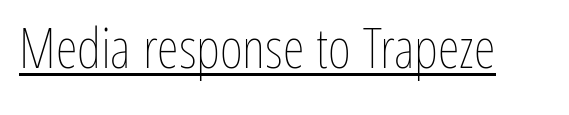
Nothing unusual about the tracking: characters are spaced as the font intends. Beneath each row of characters lies a ruled line. No chunkiness to these letters — they're not bold. Do the letters lean? They stand straight. The face used here is proportionally spaced, like ordinary book or web type.
